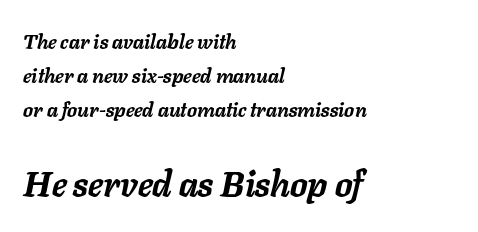
Q: Is the text bold? A: Yes.
Q: Is the text italic (slanted)? A: Yes, it leans right by about 11 degrees.
Q: Is the text underlined? A: No.
Q: How is the paragraph aligned? A: Left-aligned.
Q: Is the spacing between letters normal or unusually wide? A: Normal.
Q: Is the spacing between lines tight, normal or loose? A: Normal.
Q: Which block of text is set in a larger size, the first (top) or the second (bottom)? A: The second (bottom) one.
Q: Width (condensed, normal, or wide)? A: Normal.
Q: Stroke contrast? A: Low.
Q: x-height? A: Medium.
Q: Monospaced? A: No.
